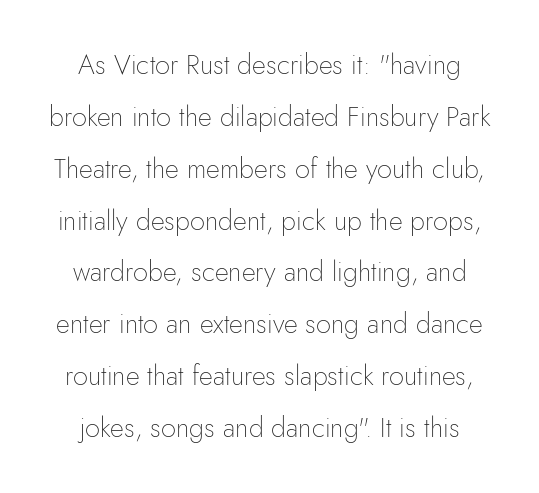
Weight: not bold — regular or lighter. Ascenders rise straight up at ninety degrees. The gap between lines stays unmarked. Between one letter and the next there's only the usual sliver of space. Reading down the column, the eye jumps a long way to each next line.
